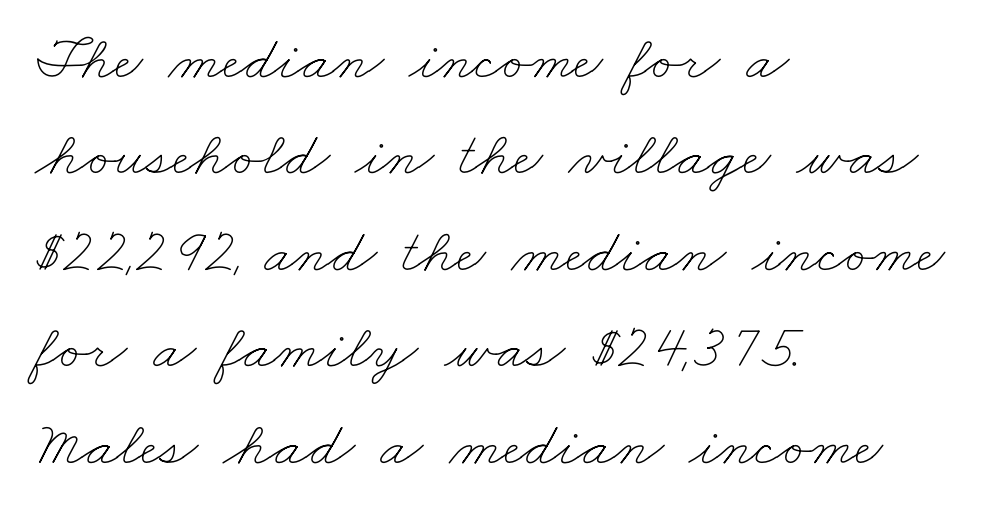
{"bold": "no", "weight": "thin", "width": "wide", "stroke_contrast": "low", "x_height": "small", "monospaced": "no", "underline": "no", "align": "left", "line_spacing": "normal", "line_spacing_ratio": 1.53, "letter_spacing": "normal", "letter_spacing_em": 0.0, "glyph_px": 63}
